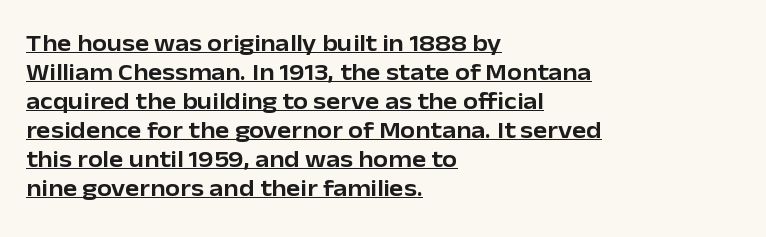
No extra tracking has been applied to these lines. Short and long lines alike share a common starting point at left. The specimen includes a rule beneath the text block's lines. Designer's note — italics off, roman on.
